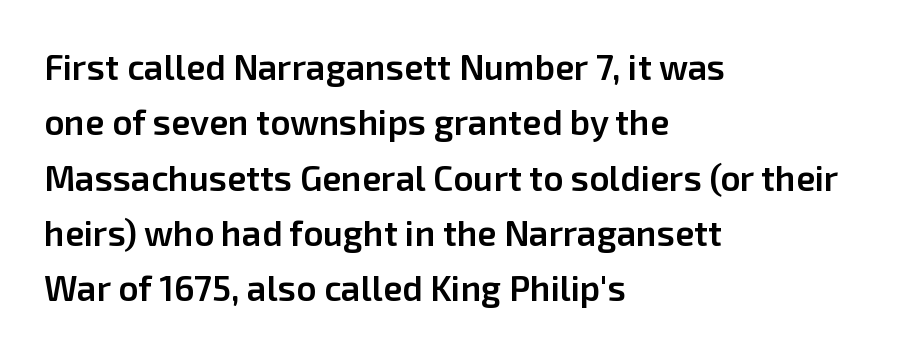
Q: Is the text bold? A: Semi-bold.
Q: Is the text italic (slanted)? A: No, it is upright.
Q: Is the typeface a serif or a sans-serif typeface? A: Sans-serif.
Q: Is the text underlined? A: No.
Q: How is the paragraph aligned? A: Left-aligned.
Q: Is the spacing between letters normal or unusually wide? A: Normal.
Q: Is the spacing between lines tight, normal or loose? A: Normal.
Q: Width (condensed, normal, or wide)? A: Normal.
Q: Stroke contrast? A: Low.
Q: x-height? A: Medium.
Q: Monospaced? A: No.
